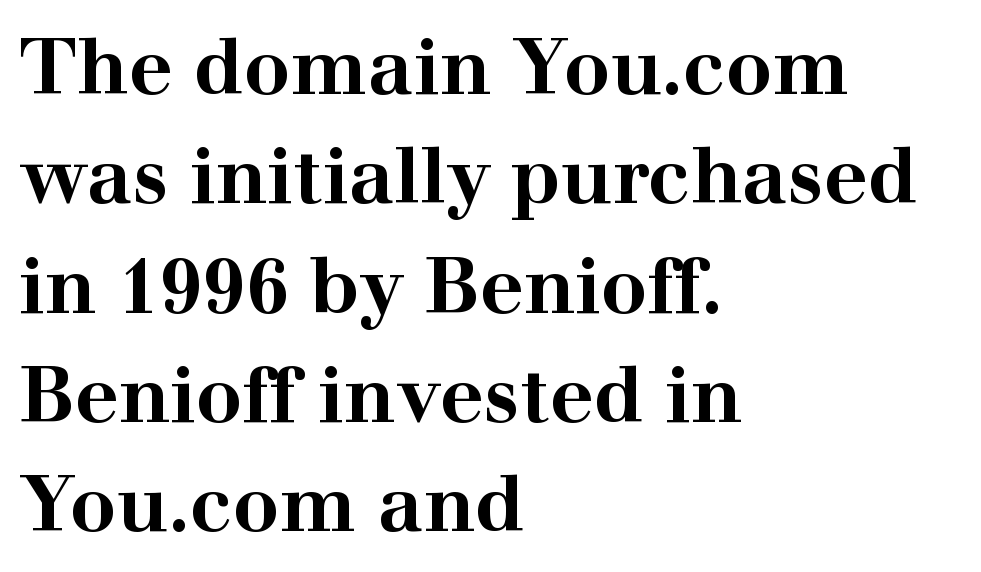
Q: Is the text bold? A: Yes.
Q: Is the text italic (slanted)? A: No, it is upright.
Q: Is the typeface a serif or a sans-serif typeface? A: Serif.
Q: Is the text underlined? A: No.
Q: How is the paragraph aligned? A: Left-aligned.
Q: Is the spacing between letters normal or unusually wide? A: Normal.
Q: Is the spacing between lines tight, normal or loose? A: Normal.
Q: Width (condensed, normal, or wide)? A: Wide.
Q: Stroke contrast? A: High.
Q: x-height? A: Medium.
Q: Monospaced? A: No.
